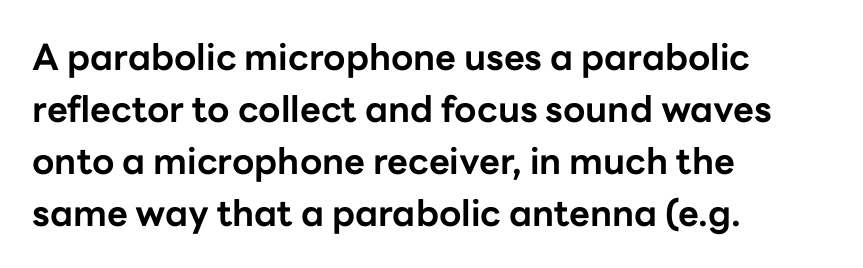
One-word summary of the alignment: left. A bare baseline throughout the passage. Notice how descenders clear the ascenders below comfortably — that's standard leading. Weight: bold.
